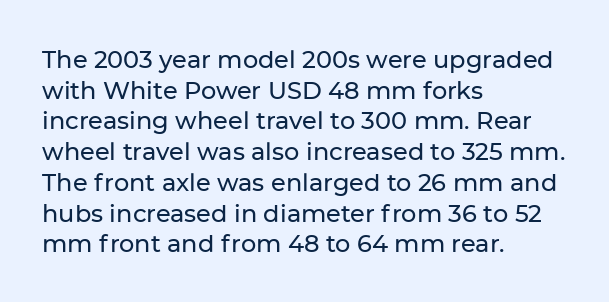
The image shows 24 px text type, upright; set left-aligned, normal line spacing (1.28x), normal letter spacing, not underlined.
